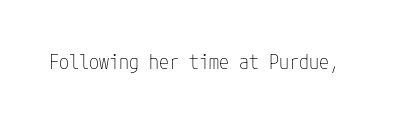
Posture: upright roman. Short note: letters normally spaced. The weight would be labelled regular, book, light, or lighter still. Lines of text with bare space underneath.
